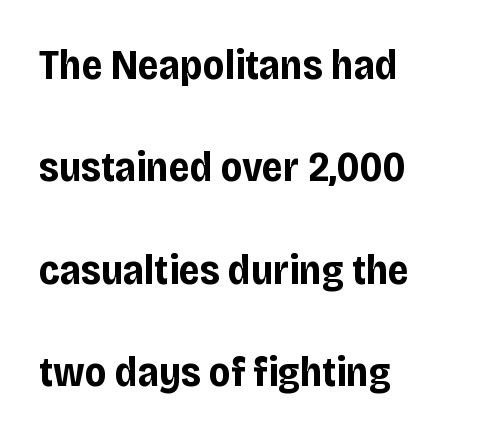
This sample uses an upright cut, with every glyph sitting square on the baseline. The letters sit at their default tracking, neither squeezed nor spread. This sample has the flowing, uneven cadence of proportional lettering. Typographically, this falls in the sans-serif category.
